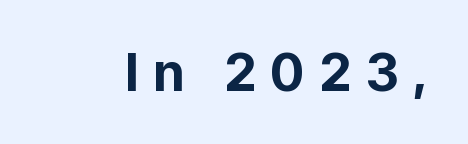
Short note: letters widely spaced. The lettering holds an erect, upright posture throughout. Here the designer chose a conventional face with non-uniform glyph widths. Decoration check: the copy has no underline. Unlike a traditional serif, this face leaves its strokes unadorned.
